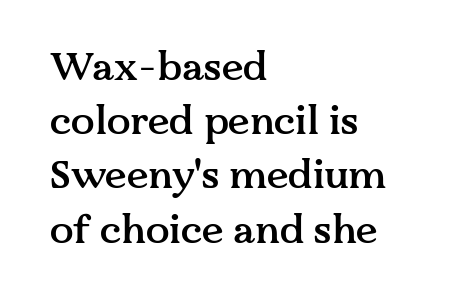
{"serif": "yes", "italic": "no", "bold": "semi", "weight": "semibold", "width": "normal", "stroke_contrast": "medium", "x_height": "medium", "monospaced": "no", "underline": "no", "align": "left", "line_spacing": "normal", "line_spacing_ratio": 1.39, "letter_spacing": "normal", "letter_spacing_em": 0.0, "glyph_px": 39}
